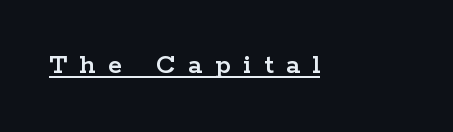
Q: Is the text italic (slanted)? A: No, it is upright.
Q: Is the typeface a serif or a sans-serif typeface? A: Serif.
Q: Is the text underlined? A: Yes.
Q: Is the spacing between letters normal or unusually wide? A: Unusually wide.
Q: Width (condensed, normal, or wide)? A: Wide.
Q: Stroke contrast? A: Low.
Q: x-height? A: Medium.
Q: Monospaced? A: No.
